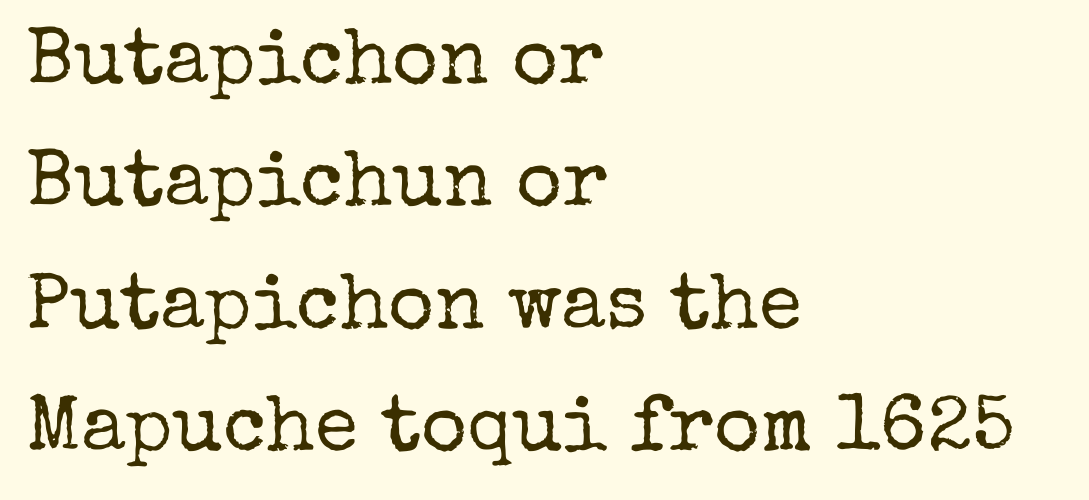
Q: Is the text bold? A: No.
Q: Is the text italic (slanted)? A: No, it is upright.
Q: Is the typeface a serif or a sans-serif typeface? A: Serif.
Q: Is the text underlined? A: No.
Q: How is the paragraph aligned? A: Left-aligned.
Q: Is the spacing between letters normal or unusually wide? A: Normal.
Q: Is the spacing between lines tight, normal or loose? A: Normal.
Q: Width (condensed, normal, or wide)? A: Normal.
Q: Stroke contrast? A: Low.
Q: x-height? A: Medium.
Q: Monospaced? A: No.
